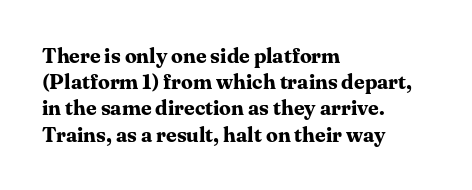
The image shows 21 px bold type, upright; set left-aligned, normal line spacing (1.25x), normal letter spacing, not underlined.
